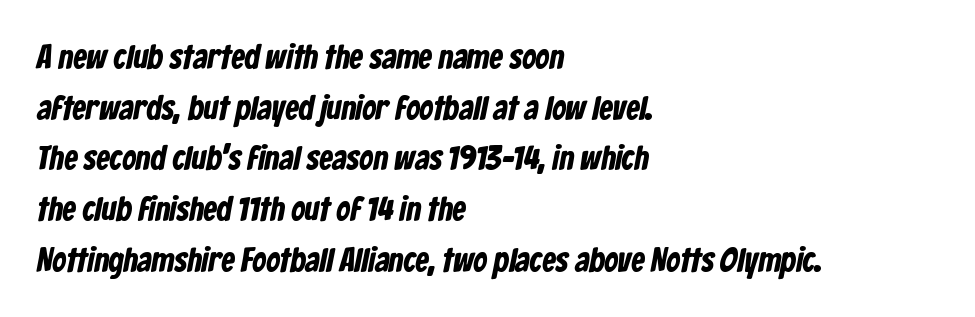
Q: Is the text bold? A: Yes.
Q: Is the typeface a serif or a sans-serif typeface? A: Sans-serif.
Q: Is the text underlined? A: No.
Q: How is the paragraph aligned? A: Left-aligned.
Q: Is the spacing between letters normal or unusually wide? A: Normal.
Q: Is the spacing between lines tight, normal or loose? A: Normal.
Q: Width (condensed, normal, or wide)? A: Condensed.
Q: Stroke contrast? A: Low.
Q: x-height? A: Medium.
Q: Monospaced? A: No.
